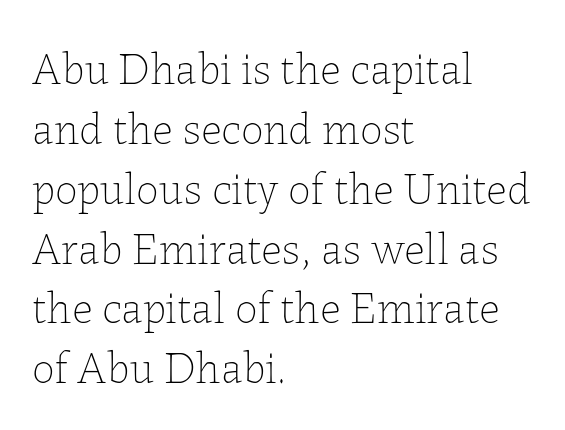
Q: Is the text bold? A: No.
Q: Is the text italic (slanted)? A: No, it is upright.
Q: Is the text underlined? A: No.
Q: How is the paragraph aligned? A: Left-aligned.
Q: Is the spacing between letters normal or unusually wide? A: Normal.
Q: Is the spacing between lines tight, normal or loose? A: Normal.
Q: Width (condensed, normal, or wide)? A: Normal.
Q: Stroke contrast? A: Low.
Q: x-height? A: Medium.
Q: Monospaced? A: No.
